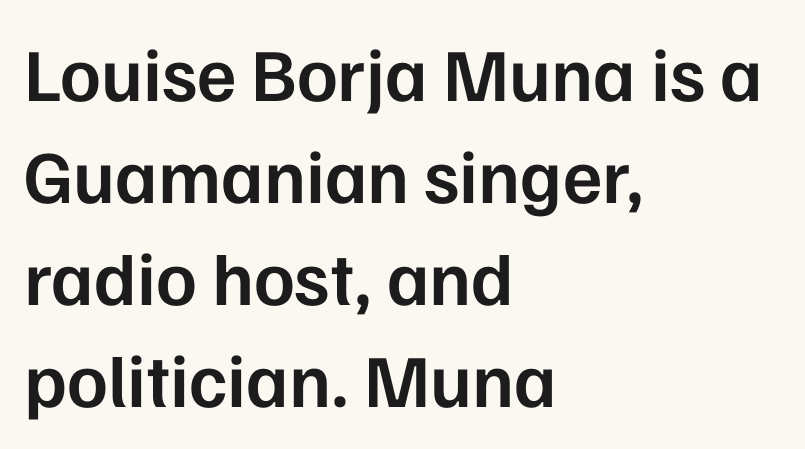
{"serif": "no", "italic": "no", "bold": "semi", "weight": "semibold", "width": "normal", "stroke_contrast": "low", "x_height": "medium", "monospaced": "no", "underline": "no", "align": "left", "line_spacing": "normal", "line_spacing_ratio": 1.36, "letter_spacing": "normal", "letter_spacing_em": 0.0, "glyph_px": 75}
